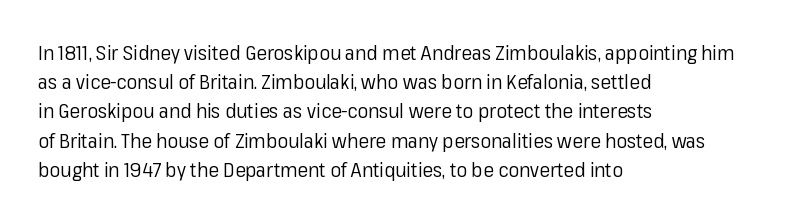
Q: Is the text bold? A: No.
Q: Is the text italic (slanted)? A: No, it is upright.
Q: Is the text underlined? A: No.
Q: How is the paragraph aligned? A: Left-aligned.
Q: Is the spacing between letters normal or unusually wide? A: Normal.
Q: Is the spacing between lines tight, normal or loose? A: Normal.
